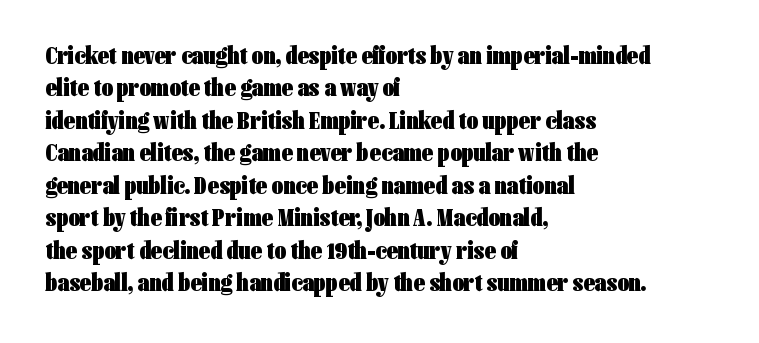
The image shows 25 px bold type, upright; set left-aligned, normal line spacing (1.3x), normal letter spacing, not underlined.
